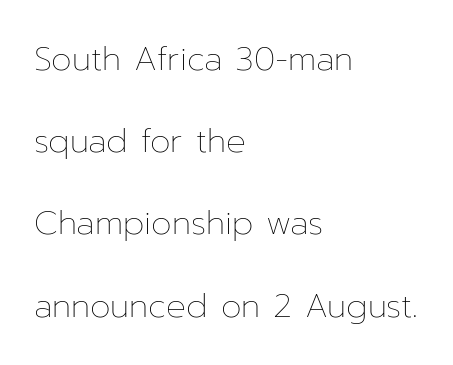
Q: Is the text bold? A: No.
Q: Is the text italic (slanted)? A: No, it is upright.
Q: Is the text underlined? A: No.
Q: How is the paragraph aligned? A: Left-aligned.
Q: Is the spacing between letters normal or unusually wide? A: Normal.
Q: Is the spacing between lines tight, normal or loose? A: Loose.
Q: Width (condensed, normal, or wide)? A: Normal.
Q: Stroke contrast? A: Low.
Q: x-height? A: Medium.
Q: Monospaced? A: No.
